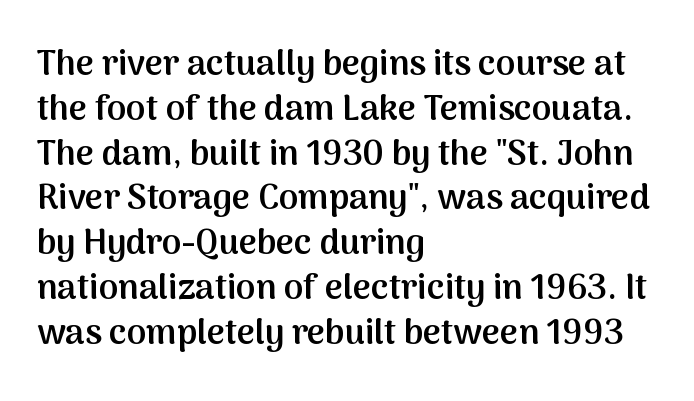
Caption: multi-line text, flush left, ragged right. Proportional: the letters do not fall into vertical columns. The letters stand upright; this is a roman face. How would I describe the line gaps? Plain and ordinary. The rendering uses a semibold face; strokes are thickened but not to full bold.
